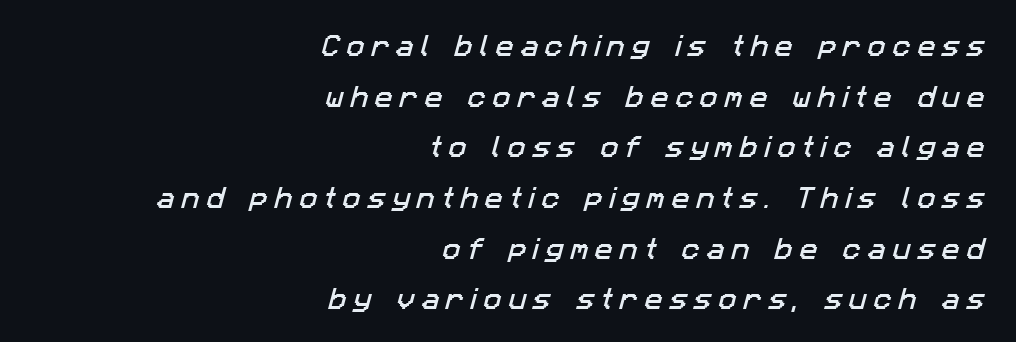
In terms of leading, this rendering errs on the spacious side. This rendering features lettering with no underline. The lines are quadded right. Short note: letters widely spaced.
